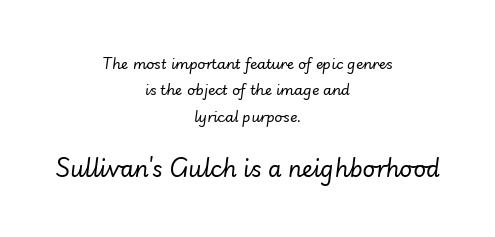
Q: Is the text bold? A: No.
Q: Is the text italic (slanted)? A: Yes, it leans right by about 7 degrees.
Q: Is the text underlined? A: No.
Q: How is the paragraph aligned? A: Centered.
Q: Is the spacing between letters normal or unusually wide? A: Normal.
Q: Which block of text is set in a larger size, the first (top) or the second (bottom)? A: The second (bottom) one.
